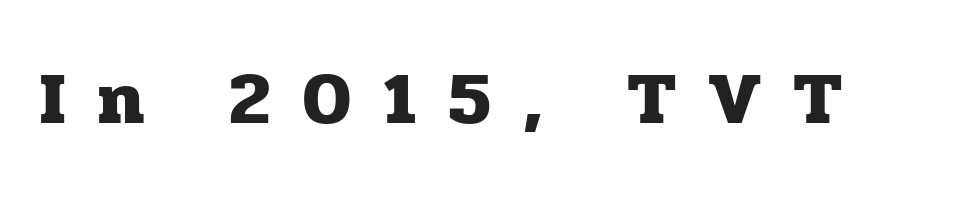
Q: Is the text bold? A: Yes.
Q: Is the text italic (slanted)? A: No, it is upright.
Q: Is the typeface a serif or a sans-serif typeface? A: Serif.
Q: Is the text underlined? A: No.
Q: Is the spacing between letters normal or unusually wide? A: Unusually wide.
Q: Width (condensed, normal, or wide)? A: Normal.
Q: Stroke contrast? A: Low.
Q: x-height? A: Medium.
Q: Monospaced? A: No.
